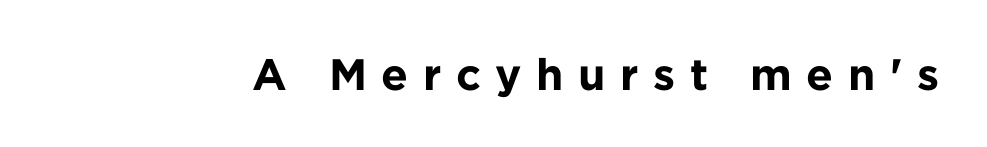
This rendering widens character spacing well past its baseline value. A sans-serif font was chosen for this passage. Honestly, there is no underline to notice here at all. Proportional: the letters do not fall into vertical columns. The font is running at its bold setting.
